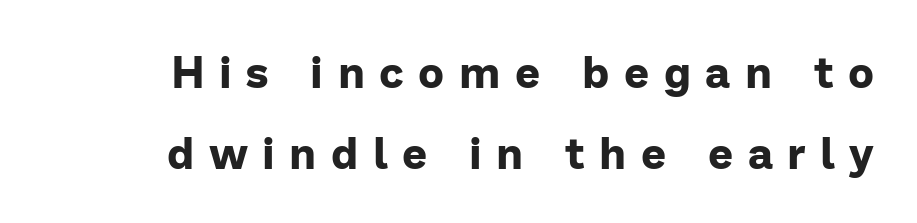
The image shows 44 px bold sans-serif type, upright; set line spacing 1.85x, unusually wide letter spacing (+0.33 em), not underlined; low stroke contrast and a medium x-height.
